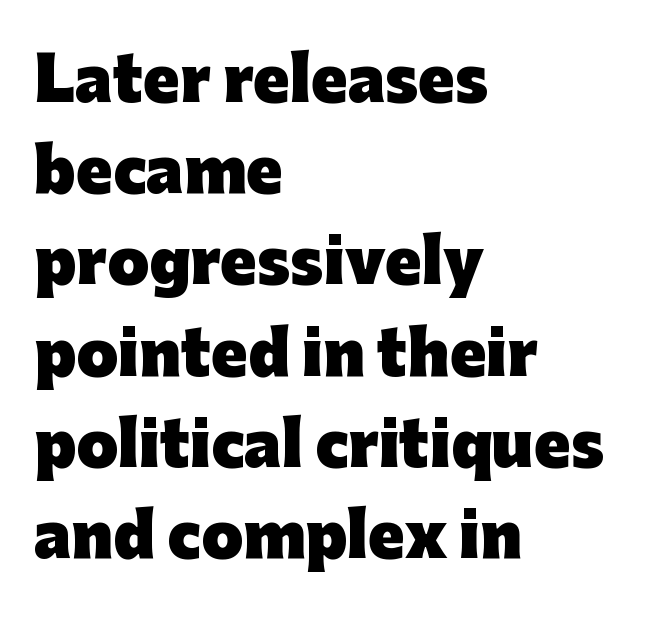
The passage shown is emphatically bold. The type is set solid horizontally, with unmodified tracking. Reading down the block, your eye returns to a fixed left position each line. Here the designer chose a conventional face with non-uniform glyph widths.
